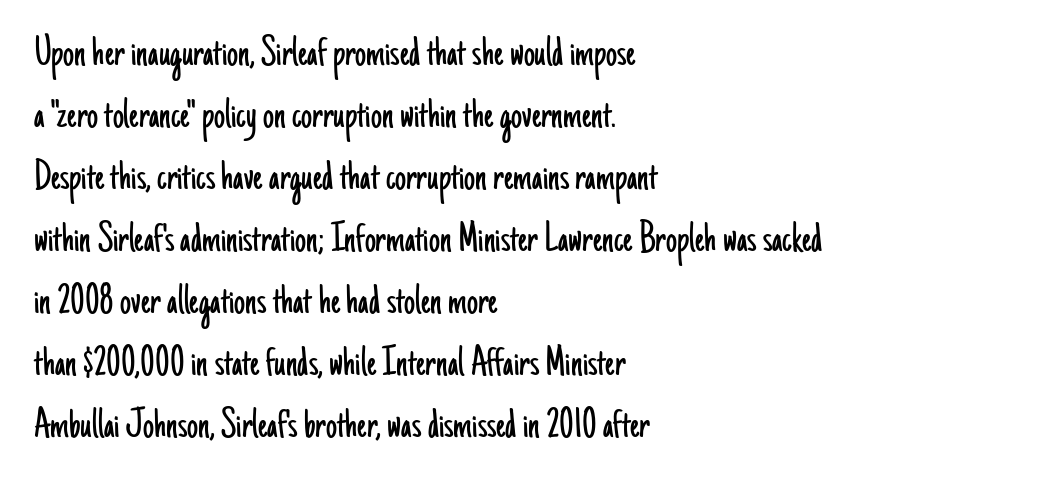
Notice how descenders clear the ascenders below comfortably — that's standard leading. Does extra space separate the letters? No, they use regular spacing. Underline: absent. The face used here is a sans, in the tradition of grotesques and geometrics. Weight: regular or lighter. Spacing verdict: proportional, widths tailored to each character.
